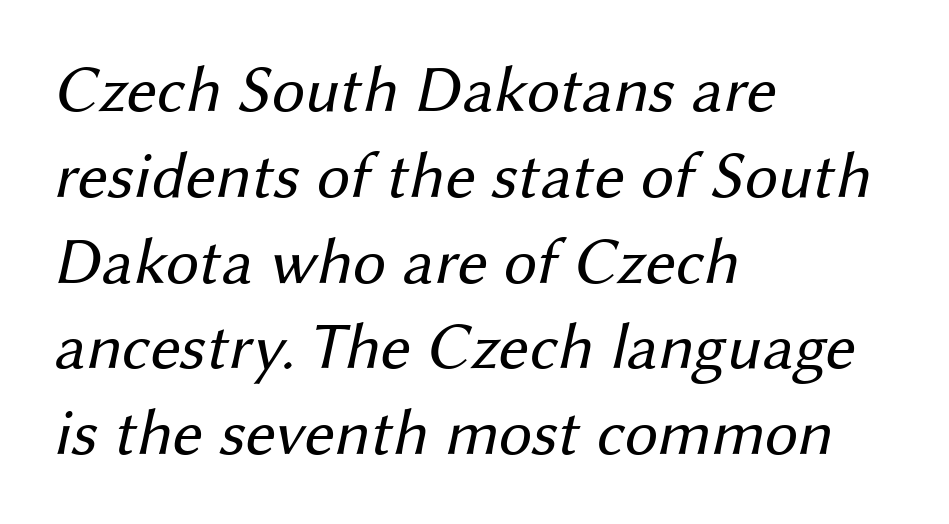
A quiet, ordinary-to-light weight characterises the typeface. In terms of letterspacing, this is plain default setting. Nobody drew a line under any word here. Baseline-to-baseline distance is the conventional proportion of letter height.
